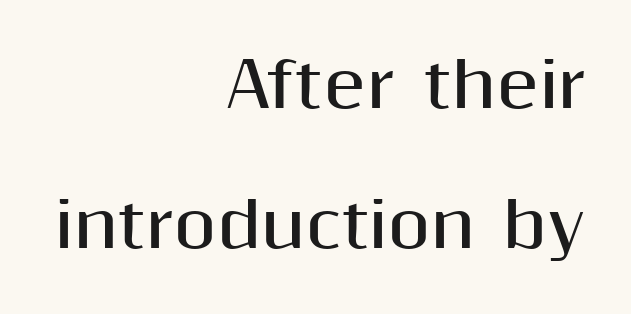
Proportional: the letters do not fall into vertical columns. Each line ends at the same right margin while the left side varies. The designer went with a sans here, leaving each stem footless. Posture: straight, roman, zero tilt. Caption: bold face, heavy strokes. No word sits above an underline.
